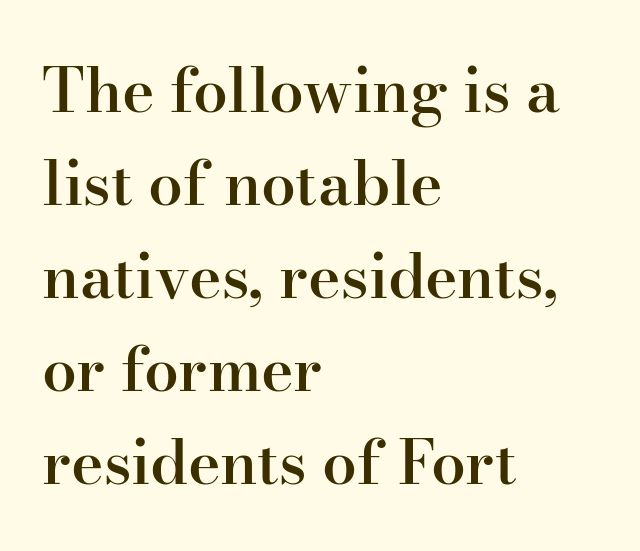
What kind of face is this? One with serifs. Does the copy run flush right? No — it runs flush left. Posture: straight, roman, zero tilt. Varying glyph widths throughout — classic text-font behaviour.
